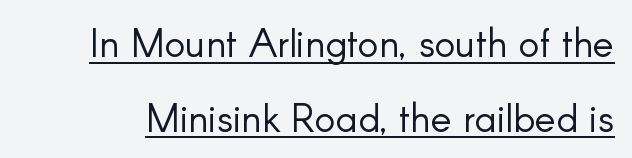
{"serif": "no", "italic": "no", "bold": "no", "weight": "light", "width": "normal", "stroke_contrast": "low", "x_height": "small", "monospaced": "no", "underline": "yes", "line_spacing": "loose", "line_spacing_ratio": 1.92, "letter_spacing": "normal", "letter_spacing_em": 0.0, "glyph_px": 39}
